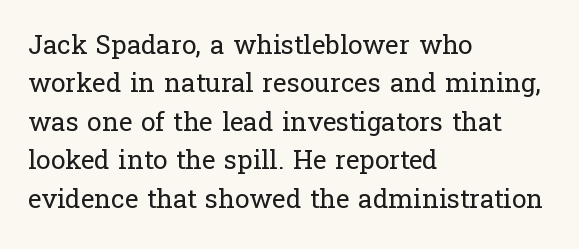
The image shows 26 px text type, upright; set left-aligned, normal line spacing (1.48x), normal letter spacing, not underlined.
